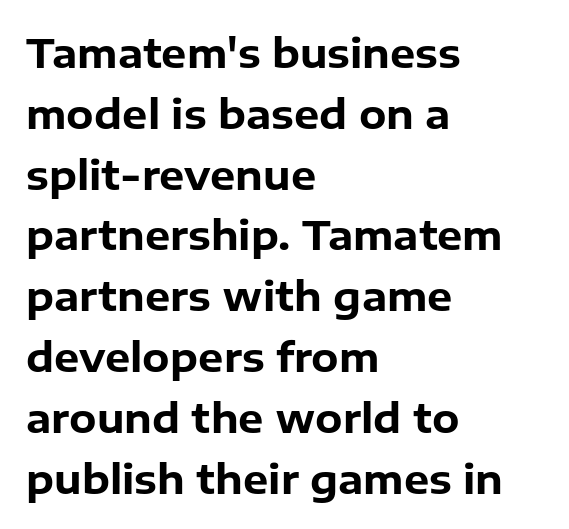
Q: Is the text bold? A: Yes.
Q: Is the text italic (slanted)? A: No, it is upright.
Q: Is the typeface a serif or a sans-serif typeface? A: Sans-serif.
Q: Is the text underlined? A: No.
Q: How is the paragraph aligned? A: Left-aligned.
Q: Is the spacing between letters normal or unusually wide? A: Normal.
Q: Is the spacing between lines tight, normal or loose? A: Normal.
Q: Width (condensed, normal, or wide)? A: Normal.
Q: Stroke contrast? A: Low.
Q: x-height? A: Medium.
Q: Monospaced? A: No.
